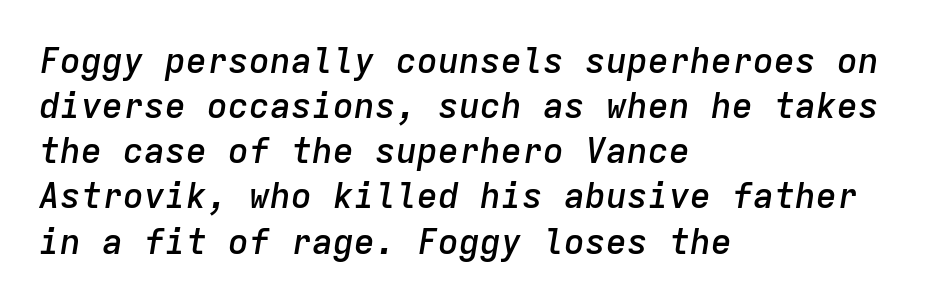
Q: Is the text bold? A: Semi-bold.
Q: Is the text italic (slanted)? A: Yes, it leans right by about 9 degrees.
Q: Is the text underlined? A: No.
Q: How is the paragraph aligned? A: Left-aligned.
Q: Is the spacing between letters normal or unusually wide? A: Normal.
Q: Is the spacing between lines tight, normal or loose? A: Normal.
Q: Width (condensed, normal, or wide)? A: Normal.
Q: Stroke contrast? A: Low.
Q: x-height? A: Medium.
Q: Monospaced? A: Yes.
